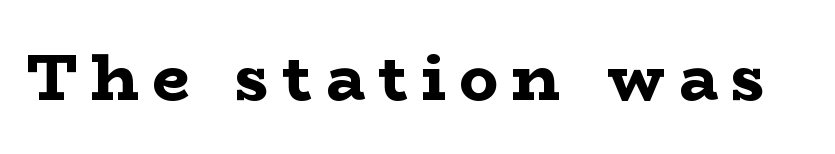
Examine the stroke ends and you'll spot serifs. Compared with typical body copy, the letter spacing here is much looser. You could not count columns in this text — the font is proportionally spaced. The font's upright variant was chosen for this text.
